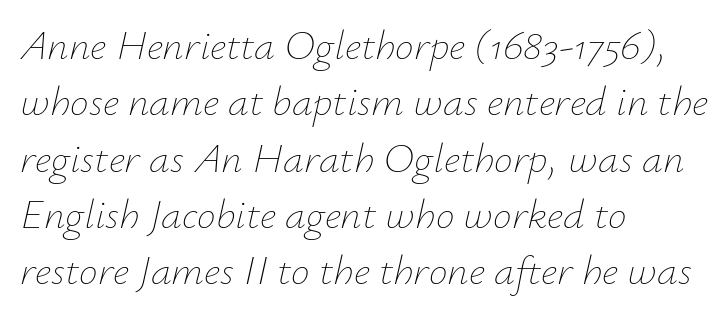
The image shows 42 px thin type, italic (leaning right); set left-aligned, normal line spacing (1.34x), normal letter spacing, not underlined; low stroke contrast and a small x-height.
